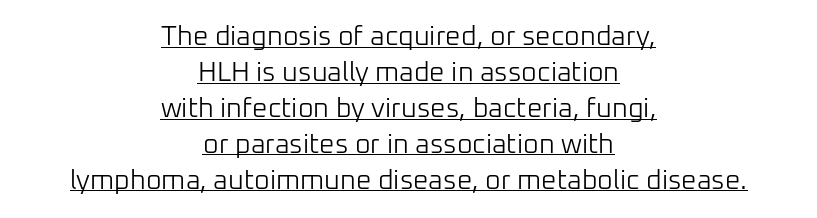
Q: Is the text bold? A: No.
Q: Is the text italic (slanted)? A: No, it is upright.
Q: Is the text underlined? A: Yes.
Q: How is the paragraph aligned? A: Centered.
Q: Is the spacing between letters normal or unusually wide? A: Normal.
Q: Is the spacing between lines tight, normal or loose? A: Normal.
